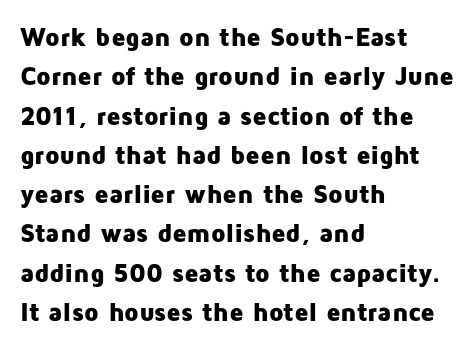
Q: Is the text bold? A: Yes.
Q: Is the text italic (slanted)? A: No, it is upright.
Q: Is the text underlined? A: No.
Q: How is the paragraph aligned? A: Left-aligned.
Q: Is the spacing between letters normal or unusually wide? A: Normal.
Q: Is the spacing between lines tight, normal or loose? A: Normal.
